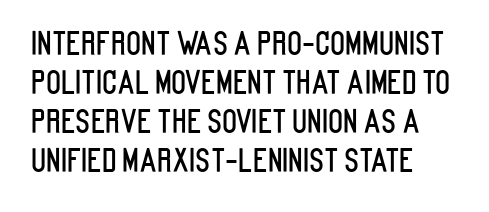
The image shows 31 px condensed sans-serif type, upright; set left-aligned, normal line spacing (1.26x), normal letter spacing, not underlined; low stroke contrast and a large x-height.
